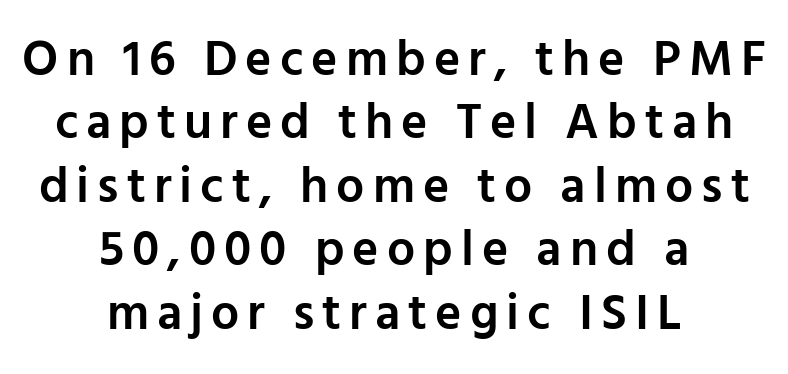
Q: Is the text bold? A: Semi-bold.
Q: Is the text italic (slanted)? A: No, it is upright.
Q: Is the typeface a serif or a sans-serif typeface? A: Sans-serif.
Q: Is the text underlined? A: No.
Q: How is the paragraph aligned? A: Centered.
Q: Is the spacing between lines tight, normal or loose? A: Normal.
Q: Width (condensed, normal, or wide)? A: Normal.
Q: Stroke contrast? A: Low.
Q: x-height? A: Medium.
Q: Monospaced? A: No.
